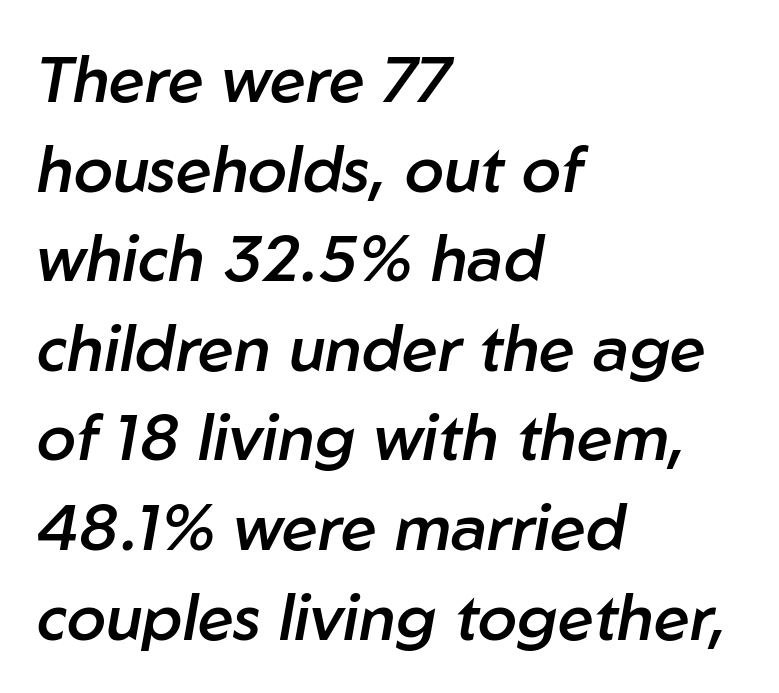
The image shows 64 px semibold type, italic (leaning right); set left-aligned, normal line spacing (1.4x), normal letter spacing, not underlined; low stroke contrast and a medium x-height.
